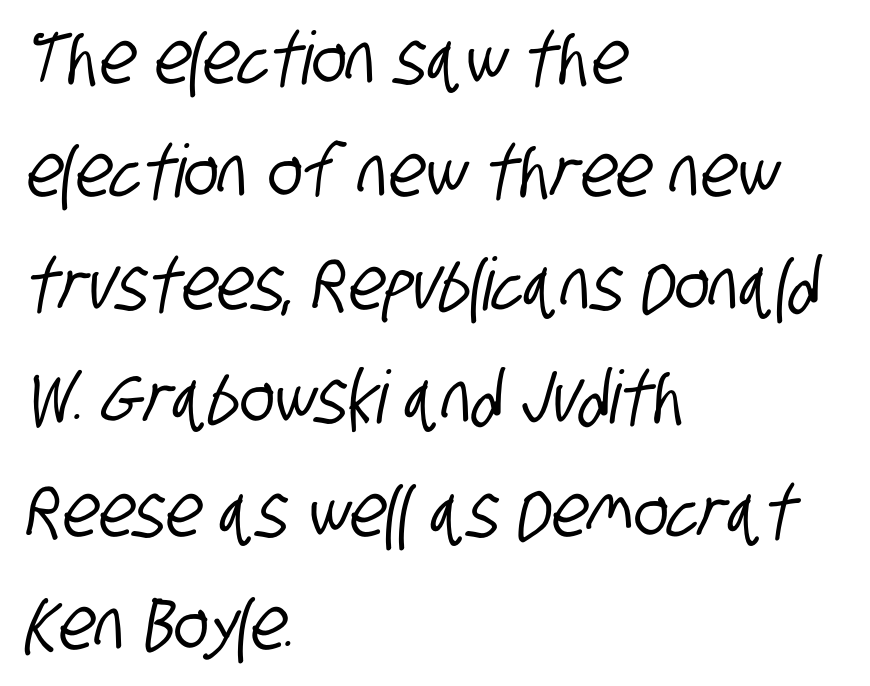
{"serif": "no", "width": "condensed", "stroke_contrast": "low", "x_height": "large", "monospaced": "no", "underline": "no", "align": "left", "line_spacing": "normal", "line_spacing_ratio": 1.55, "letter_spacing": "normal", "letter_spacing_em": 0.0, "glyph_px": 73}
